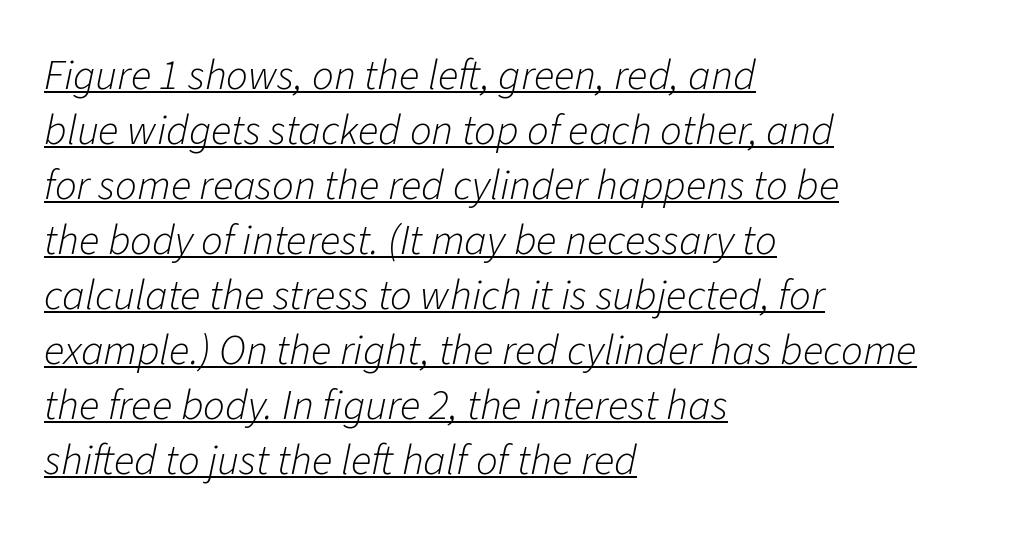
{"italic": "yes", "lean": "right", "slant_degrees": 11, "bold": "no", "weight": "light", "width": "normal", "stroke_contrast": "low", "x_height": "medium", "monospaced": "no", "underline": "yes", "align": "left", "line_spacing": "normal", "line_spacing_ratio": 1.28, "letter_spacing": "normal", "letter_spacing_em": 0.0, "glyph_px": 43}
